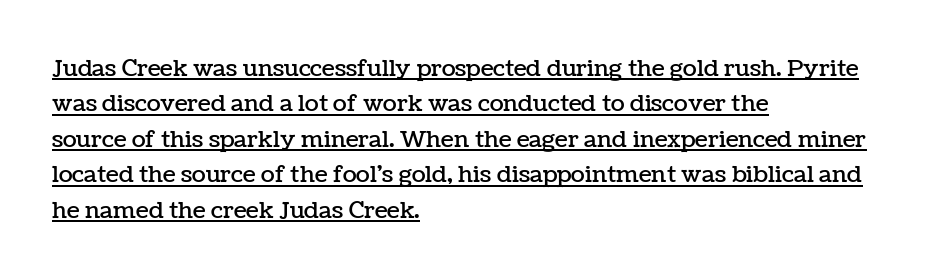
How are the letters spaced? Ordinarily, with no added tracking. Compared with typical paragraphs, the rows here are spaced about the same. Line starts are locked; line ends wander. The rendered words wear a rule along their underside. Ascenders rise straight up at ninety degrees.
